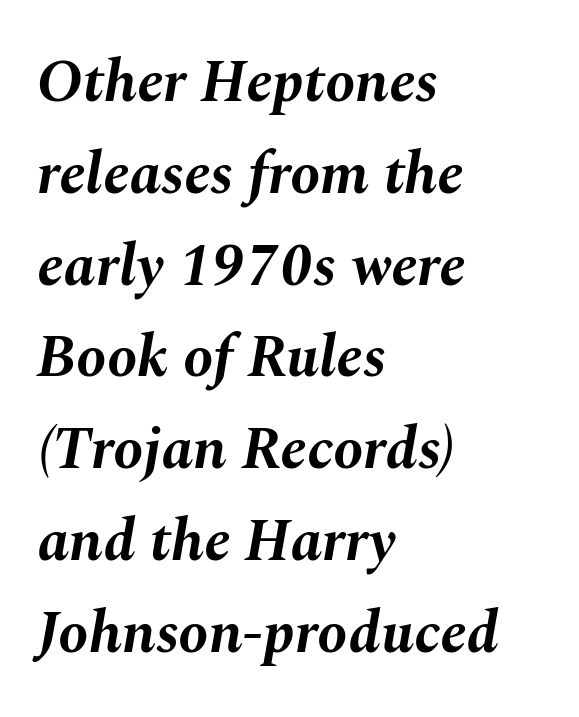
Any mark beneath the type? The region is blank. Honestly, the row spacing looks completely unremarkable. Notice how the passage keeps a crisp vertical edge on the left only. Inter-character spacing is left at the font's built-in metrics. Rendered with sloped, italic letterforms.
